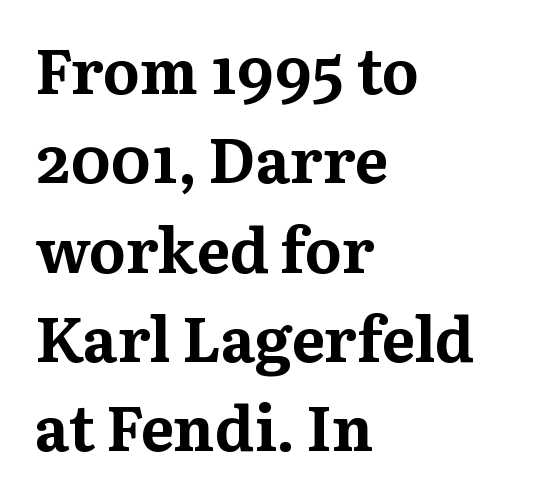
Ascenders rise straight up at ninety degrees. The text was rendered using a seriffed face with decorative stroke endings. Is this a fixed-width face? No — the glyphs have proportional, varying widths. Heavy-handed strokes throughout: this text is bold. The vertical gap from one line to the next is medium.
